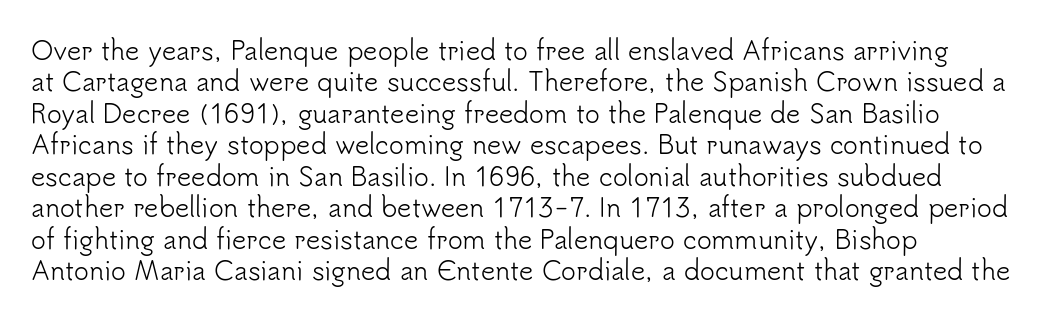
Stems and bowls with no extra thickness — not bold. This sample uses plain, unmodified letter spacing. The string is rendered with underlining switched off. Ordinary non-slanted type is in use.
